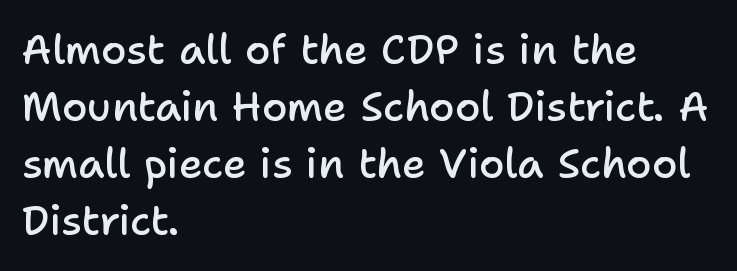
The image shows 41 px semibold sans-serif type, upright; set left-aligned, normal line spacing (1.39x), normal letter spacing, not underlined; low stroke contrast and a medium x-height.
